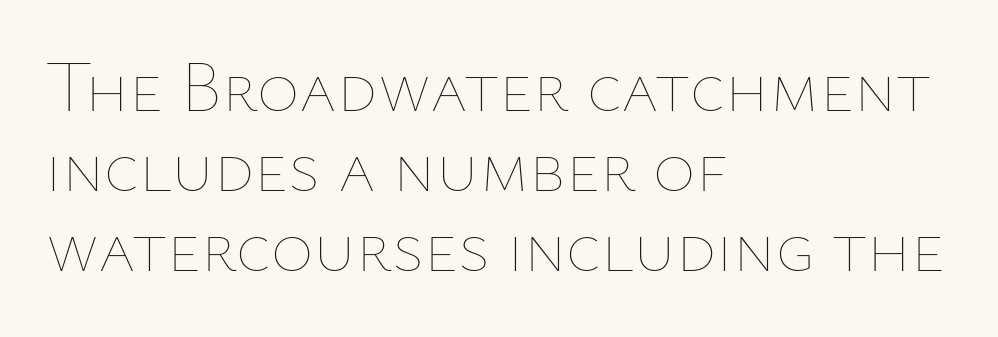
The image shows 72 px thin type, upright; set left-aligned, tight line spacing (1.11x), normal letter spacing, not underlined; low stroke contrast and a medium x-height.
